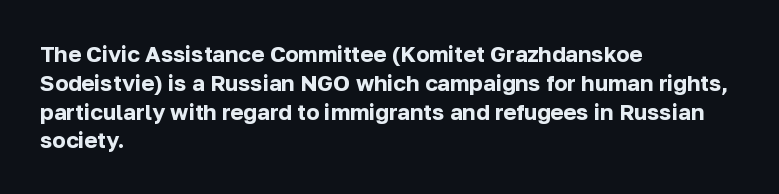
The image shows 22 px bold type, upright; set left-aligned, normal line spacing (1.31x), normal letter spacing, not underlined.
